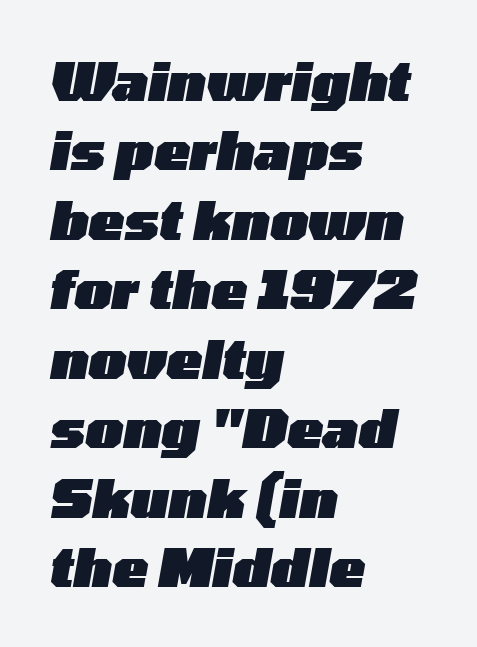
Q: Is the text bold? A: Yes.
Q: Is the text italic (slanted)? A: Yes, it leans right by about 10 degrees.
Q: Is the text underlined? A: No.
Q: How is the paragraph aligned? A: Left-aligned.
Q: Is the spacing between letters normal or unusually wide? A: Normal.
Q: Is the spacing between lines tight, normal or loose? A: Normal.
Q: Width (condensed, normal, or wide)? A: Wide.
Q: Stroke contrast? A: Low.
Q: x-height? A: Medium.
Q: Monospaced? A: No.
